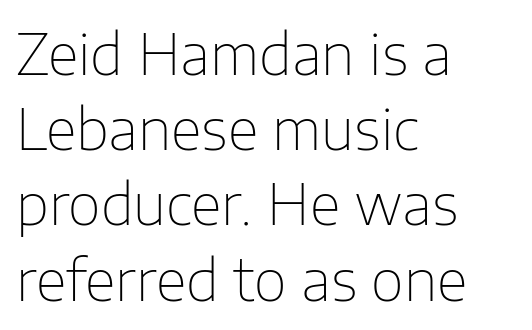
{"serif": "no", "italic": "no", "bold": "no", "weight": "thin", "width": "normal", "stroke_contrast": "low", "x_height": "medium", "monospaced": "no", "underline": "no", "align": "left", "line_spacing": "normal", "line_spacing_ratio": 1.32, "letter_spacing": "normal", "letter_spacing_em": 0.0, "glyph_px": 57}
